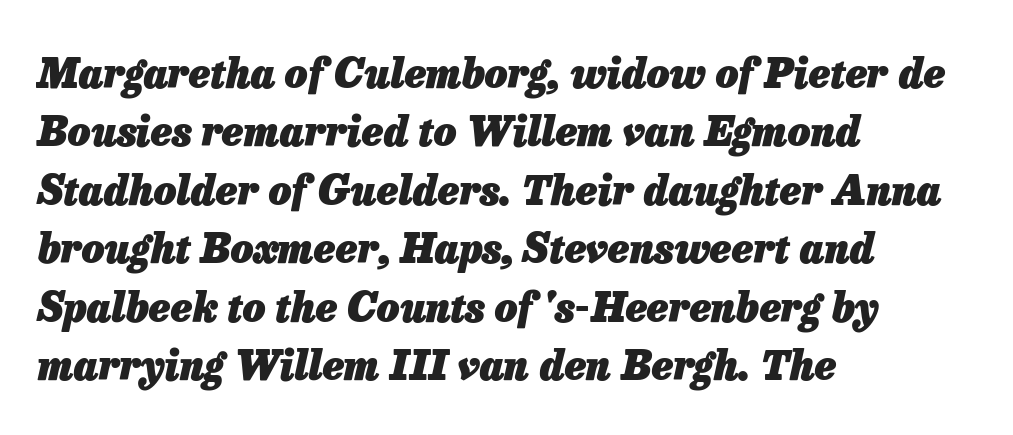
Standard letterfit; no display-style spreading of the glyphs. Proportional: the letters do not fall into vertical columns. Notice how the passage keeps a crisp vertical edge on the left only. The vertical gap from one line to the next is medium. An italicized treatment has been applied to the whole sample.
